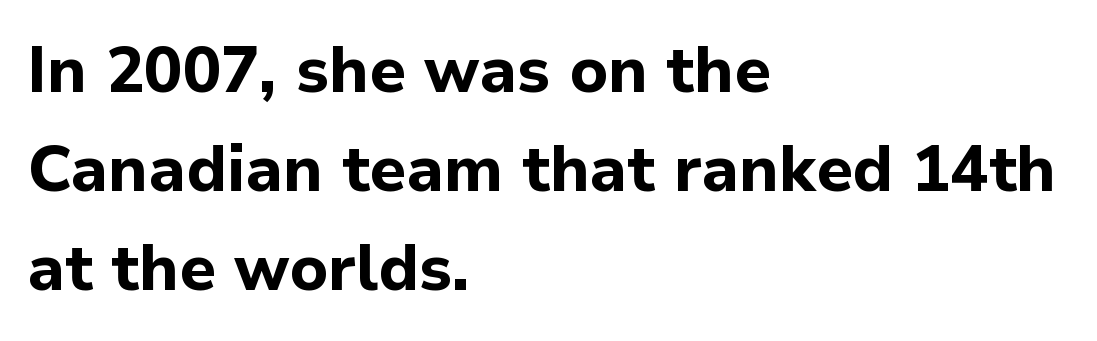
{"serif": "no", "italic": "no", "bold": "yes", "weight": "bold", "width": "normal", "stroke_contrast": "low", "x_height": "medium", "monospaced": "no", "underline": "no", "align": "left", "line_spacing": "normal", "line_spacing_ratio": 1.55, "letter_spacing": "normal", "letter_spacing_em": 0.0, "glyph_px": 64}
